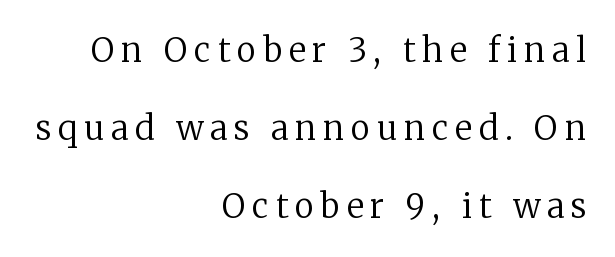
Stroke terminals: seriffed. Note the varied advance widths — an 'i' is clearly narrower than an 'm'. The font sits on the lighter half of the weight spectrum, regular included. Substantial extra tracking has been applied to these lines. This rendering uses right alignment, leaving the left contour irregular. Airy leading.
